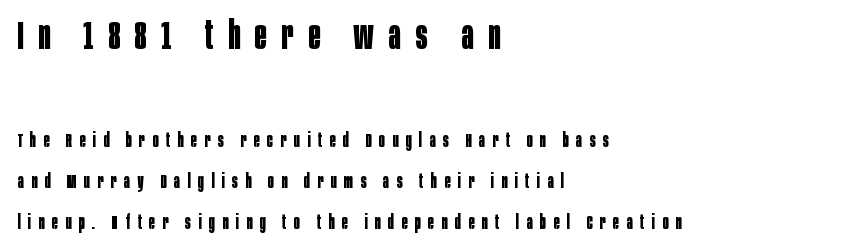
{"serif": "no", "italic": "no", "bold": "yes", "weight": "bold", "width": "condensed", "stroke_contrast": "low", "x_height": "large", "monospaced": "no", "underline": "no", "align": "left", "line_spacing": "loose", "line_spacing_ratio": 2.05, "letter_spacing": "wide", "letter_spacing_em": 0.37, "larger_block": "first", "size_ratio": 2.0, "glyph_px": 40}
